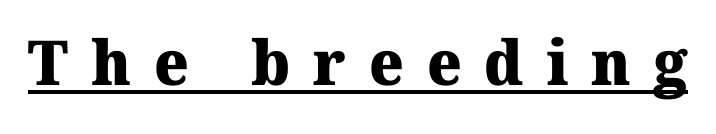
Does extra space separate the letters? Yes, quite a lot of it. Looks like regular typesetting: each glyph gets only the width it needs. Regarding serifs, this sample has them. Typesetter's note: full bold, strokes at maximum text heaviness. Has an underline been added? It has.
